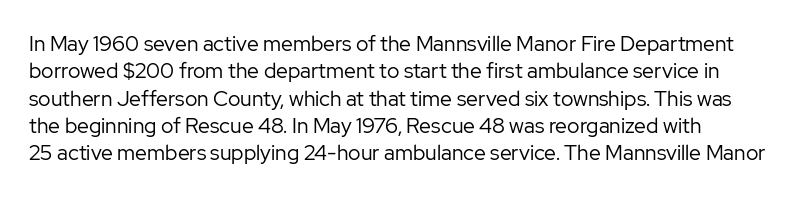
Q: Is the text bold? A: No.
Q: Is the text italic (slanted)? A: No, it is upright.
Q: Is the text underlined? A: No.
Q: Is the spacing between letters normal or unusually wide? A: Normal.
Q: Is the spacing between lines tight, normal or loose? A: Normal.
